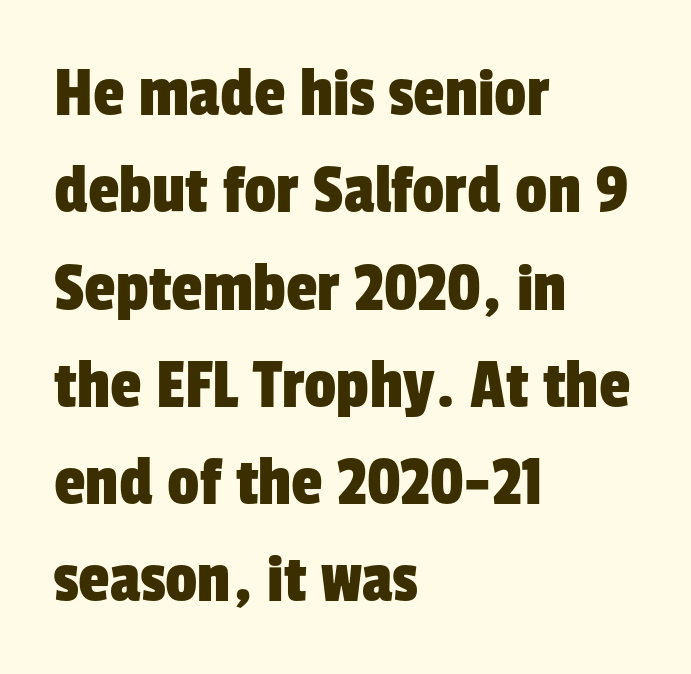
Q: Is the typeface a serif or a sans-serif typeface? A: Sans-serif.
Q: Is the text underlined? A: No.
Q: How is the paragraph aligned? A: Left-aligned.
Q: Is the spacing between letters normal or unusually wide? A: Normal.
Q: Is the spacing between lines tight, normal or loose? A: Normal.
Q: Width (condensed, normal, or wide)? A: Condensed.
Q: Stroke contrast? A: Low.
Q: x-height? A: Medium.
Q: Monospaced? A: No.
